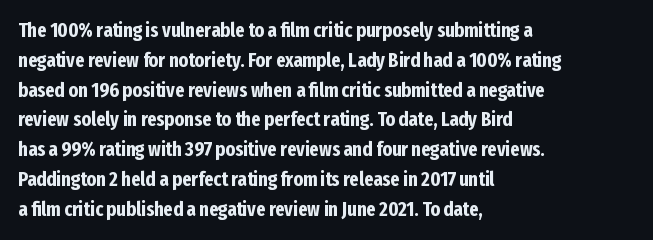
Q: Is the text bold? A: Yes.
Q: Is the text italic (slanted)? A: No, it is upright.
Q: Is the text underlined? A: No.
Q: How is the paragraph aligned? A: Left-aligned.
Q: Is the spacing between letters normal or unusually wide? A: Normal.
Q: Is the spacing between lines tight, normal or loose? A: Normal.
